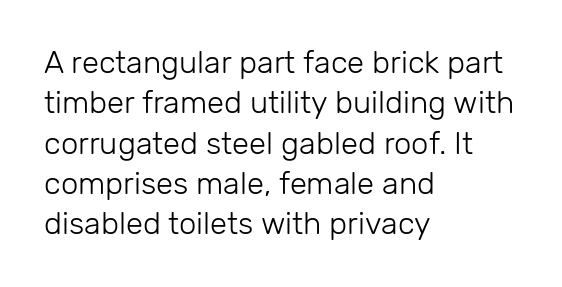
The image shows 31 px light sans-serif type, upright; set left-aligned, normal line spacing (1.3x), normal letter spacing, not underlined; low stroke contrast and a medium x-height.
